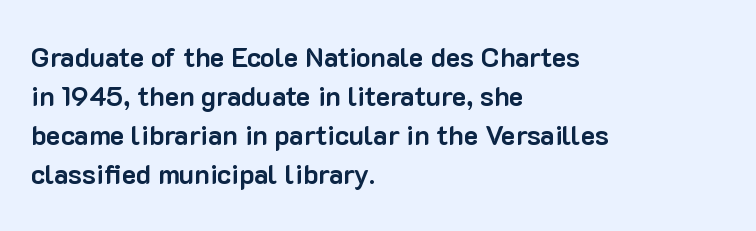
The image shows 27 px bold type, upright; set left-aligned, normal line spacing (1.44x), normal letter spacing, not underlined.
